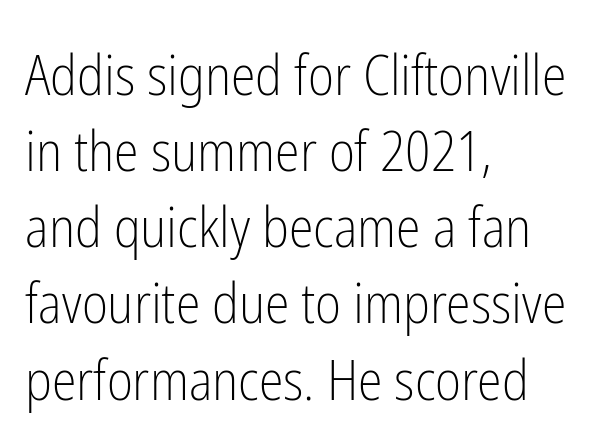
The image shows 56 px light, condensed sans-serif type, upright; set left-aligned, normal line spacing (1.36x), normal letter spacing, not underlined; low stroke contrast and a medium x-height.
